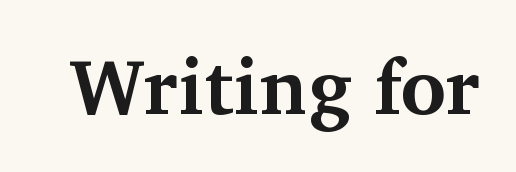
The image shows 78 px bold serif type, upright; set normal letter spacing, not underlined; medium stroke contrast and a medium x-height.
